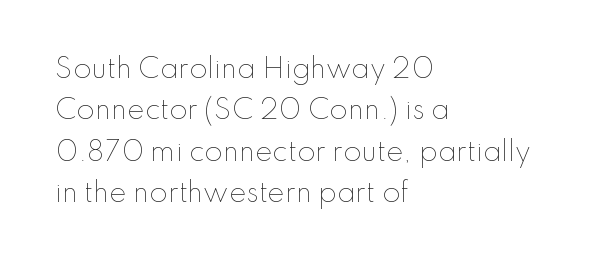
The image shows 26 px text type, upright; set left-aligned, normal line spacing (1.59x), normal letter spacing, not underlined.
